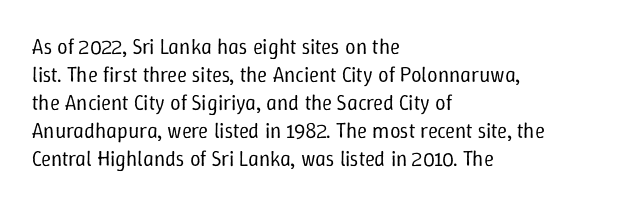
{"italic": "no", "bold": "no", "underline": "no", "align": "left", "line_spacing": "normal", "line_spacing_ratio": 1.33, "letter_spacing": "normal", "letter_spacing_em": 0.0, "glyph_px": 21}
